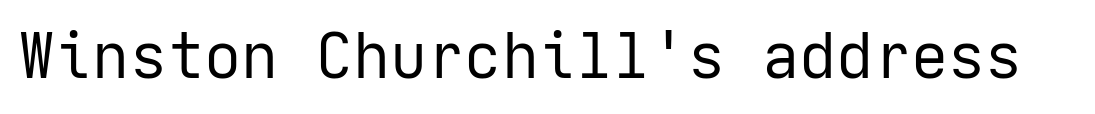
Tall strokes in this sample are plumb rather than angled. Words appear dense and cohesive because spacing is normal. Nobody drew a line under any word here. The strokes carry an ordinary text weight at most.
